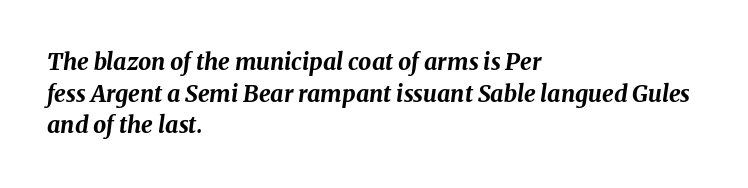
{"italic": "yes", "lean": "right", "slant_degrees": 8, "bold": "yes", "underline": "no", "align": "left", "line_spacing": "normal", "line_spacing_ratio": 1.37, "letter_spacing": "normal", "letter_spacing_em": 0.0, "glyph_px": 23}
